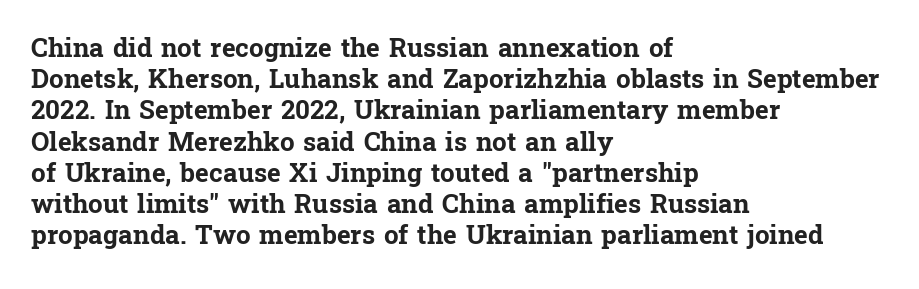
The image shows 26 px bold type, upright; set left-aligned, line spacing 1.2x, normal letter spacing, not underlined.
